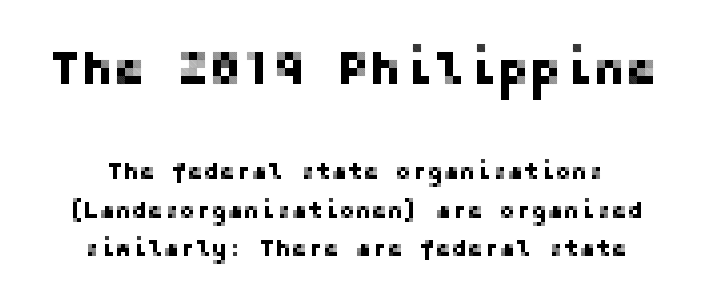
{"serif": "no", "italic": "no", "width": "normal", "stroke_contrast": "low", "x_height": "medium", "underline": "no", "line_spacing": "normal", "line_spacing_ratio": 1.6, "letter_spacing": "normal", "letter_spacing_em": 0.0, "larger_block": "first", "size_ratio": 2.0, "glyph_px": 48}
